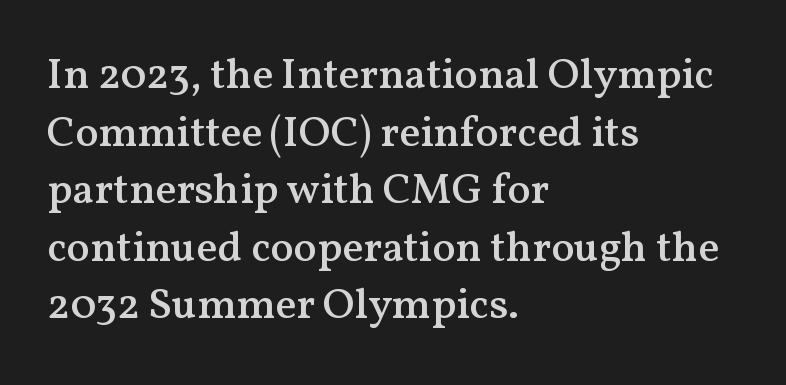
The image shows 43 px semibold serif type, upright; set left-aligned, normal line spacing (1.34x), normal letter spacing, not underlined; medium stroke contrast and a medium x-height.
